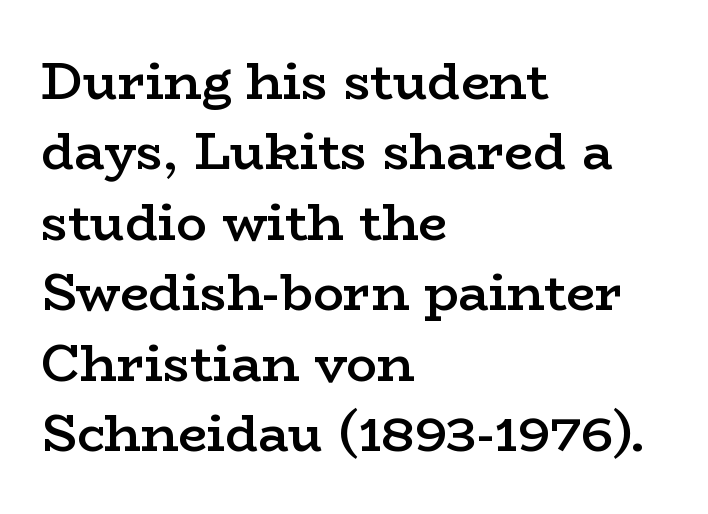
Q: Is the text bold? A: Semi-bold.
Q: Is the text italic (slanted)? A: No, it is upright.
Q: Is the typeface a serif or a sans-serif typeface? A: Serif.
Q: Is the text underlined? A: No.
Q: How is the paragraph aligned? A: Left-aligned.
Q: Is the spacing between letters normal or unusually wide? A: Normal.
Q: Is the spacing between lines tight, normal or loose? A: Normal.
Q: Width (condensed, normal, or wide)? A: Wide.
Q: Stroke contrast? A: Low.
Q: x-height? A: Medium.
Q: Monospaced? A: No.
